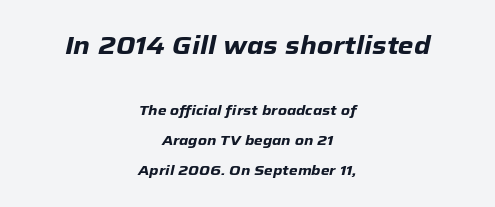
In terms of letterspacing, this is plain default setting. Compared with typical paragraphs, the rows here are farther apart. The letters are bold, with thick, heavy strokes. Letters rest on an invisible, unmarked baseline.
